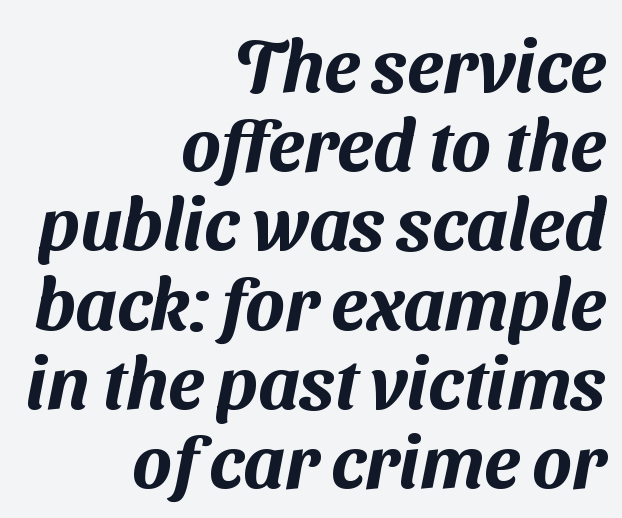
The image shows 74 px sans-serif type; set right-aligned, tight line spacing (1.07x), normal letter spacing, not underlined; medium stroke contrast and a medium x-height.
